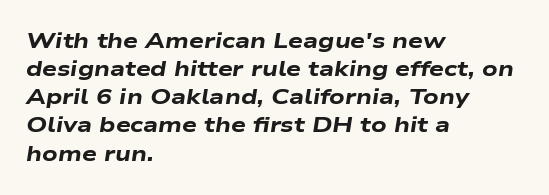
Weight: bold. These lines keep a tight, regular rhythm from letter to letter. The rendering uses a moderate line-height, typical for paragraphs. Line starts are locked; line ends wander. The words here are not underlined. These lines were composed using italics.
